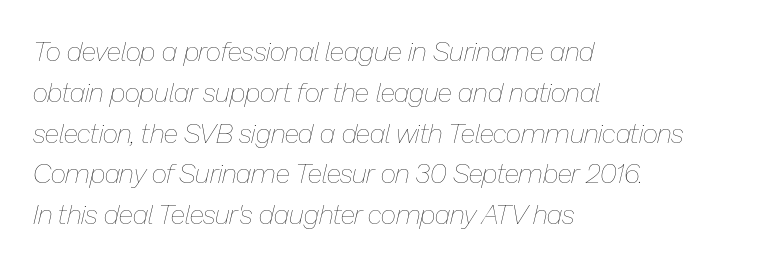
Q: Is the text bold? A: No.
Q: Is the text italic (slanted)? A: Yes, it leans right by about 13 degrees.
Q: Is the text underlined? A: No.
Q: How is the paragraph aligned? A: Left-aligned.
Q: Is the spacing between letters normal or unusually wide? A: Normal.
Q: Is the spacing between lines tight, normal or loose? A: Normal.
